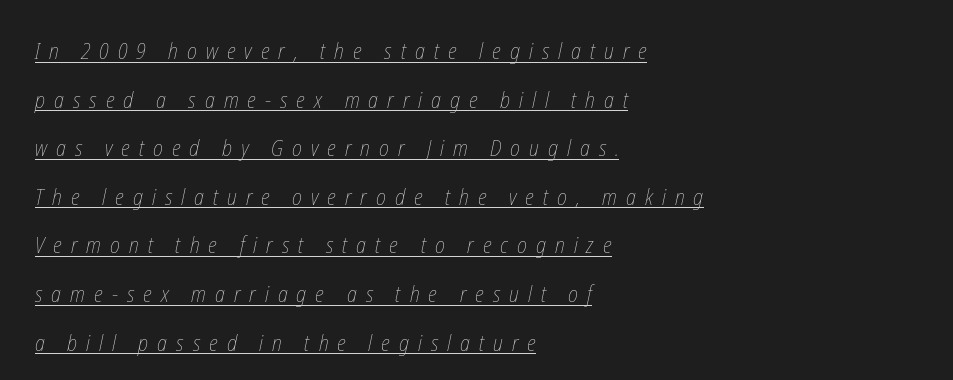
{"bold": "no", "underline": "yes", "align": "left", "line_spacing": "loose", "line_spacing_ratio": 2.21, "letter_spacing": "wide", "letter_spacing_em": 0.41, "glyph_px": 22}
